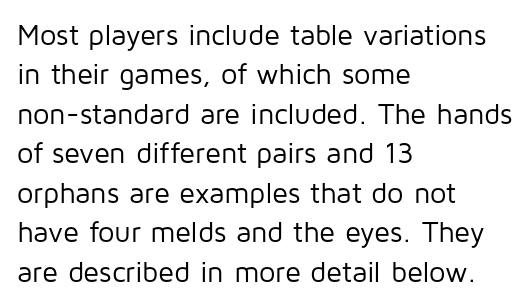
{"serif": "no", "italic": "no", "bold": "no", "weight": "regular", "width": "normal", "stroke_contrast": "low", "x_height": "medium", "monospaced": "no", "underline": "no", "align": "left", "line_spacing": "normal", "line_spacing_ratio": 1.36, "letter_spacing": "normal", "letter_spacing_em": 0.0, "glyph_px": 29}
